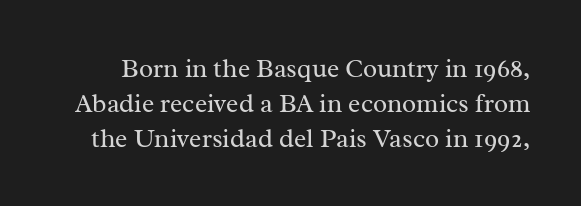
{"italic": "no", "bold": "no", "underline": "no", "line_spacing": "normal", "line_spacing_ratio": 1.34, "letter_spacing": "normal", "letter_spacing_em": 0.0, "glyph_px": 26}
